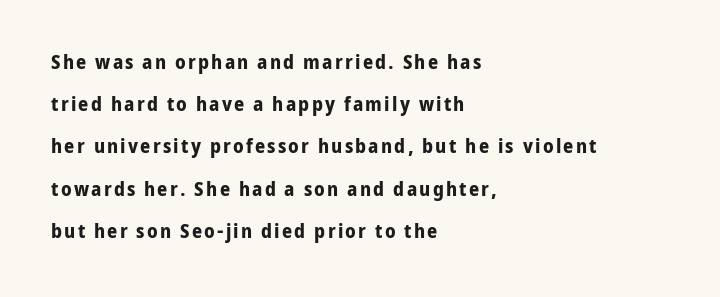
Each line starts at the same left margin while the right side varies. Type without underlining. Posture: straight, roman, zero tilt. Airy leading. The glyphs have the mass of a bold cut.
